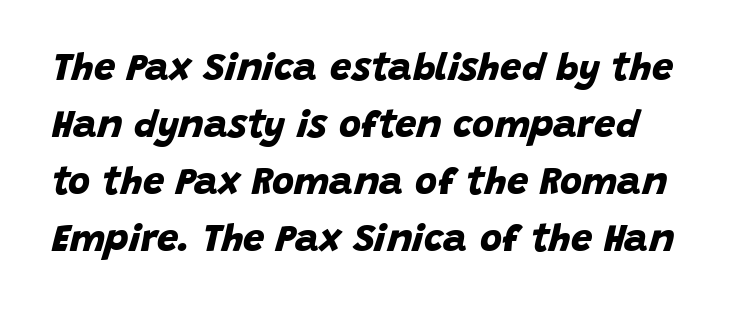
Q: Is the text bold? A: Yes.
Q: Is the typeface a serif or a sans-serif typeface? A: Sans-serif.
Q: Is the text underlined? A: No.
Q: Is the spacing between letters normal or unusually wide? A: Normal.
Q: Is the spacing between lines tight, normal or loose? A: Normal.
Q: Width (condensed, normal, or wide)? A: Normal.
Q: Stroke contrast? A: Low.
Q: x-height? A: Large.
Q: Monospaced? A: No.
